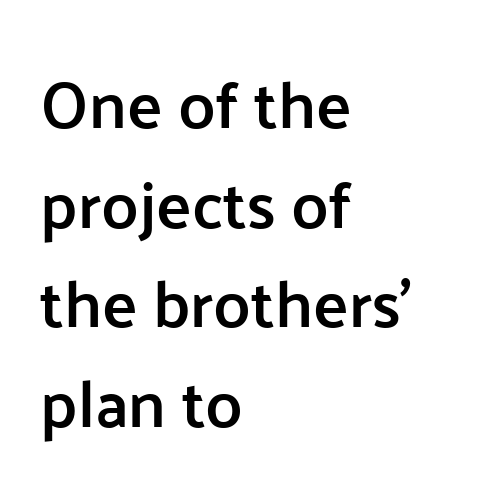
The image shows 66 px semibold sans-serif type, upright; set left-aligned, normal line spacing (1.51x), normal letter spacing, not underlined; low stroke contrast and a medium x-height.
